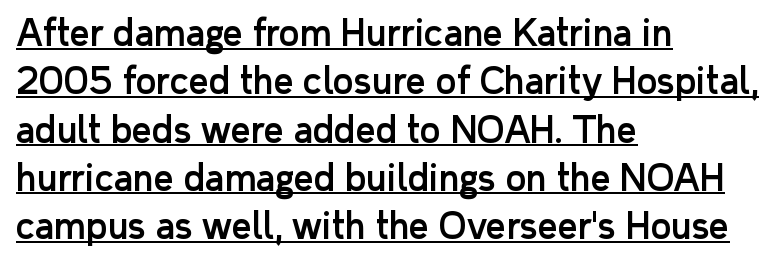
{"serif": "no", "italic": "no", "width": "normal", "stroke_contrast": "low", "x_height": "medium", "monospaced": "no", "underline": "yes", "align": "left", "line_spacing": "normal", "line_spacing_ratio": 1.38, "letter_spacing": "normal", "letter_spacing_em": 0.0, "glyph_px": 35}
